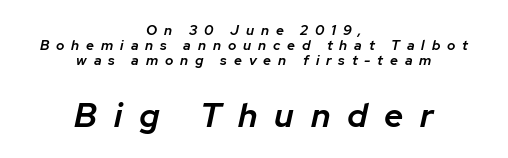
Q: Is the text bold? A: Semi-bold.
Q: Is the text italic (slanted)? A: Yes, it leans right by about 12 degrees.
Q: Is the text underlined? A: No.
Q: How is the paragraph aligned? A: Centered.
Q: Is the spacing between letters normal or unusually wide? A: Unusually wide.
Q: Is the spacing between lines tight, normal or loose? A: Tight.
Q: Which block of text is set in a larger size, the first (top) or the second (bottom)? A: The second (bottom) one.
Q: Width (condensed, normal, or wide)? A: Normal.
Q: Stroke contrast? A: Low.
Q: x-height? A: Medium.
Q: Monospaced? A: No.
